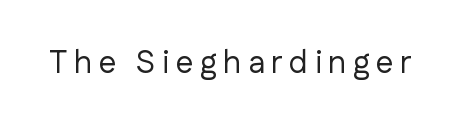
Q: Is the text bold? A: No.
Q: Is the text italic (slanted)? A: No, it is upright.
Q: Is the typeface a serif or a sans-serif typeface? A: Sans-serif.
Q: Is the text underlined? A: No.
Q: Is the spacing between letters normal or unusually wide? A: Unusually wide.
Q: Width (condensed, normal, or wide)? A: Normal.
Q: Stroke contrast? A: Low.
Q: x-height? A: Medium.
Q: Monospaced? A: No.
